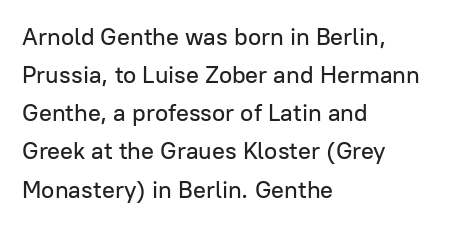
Q: Is the text italic (slanted)? A: No, it is upright.
Q: Is the text underlined? A: No.
Q: How is the paragraph aligned? A: Left-aligned.
Q: Is the spacing between letters normal or unusually wide? A: Normal.
Q: Is the spacing between lines tight, normal or loose? A: Normal.
